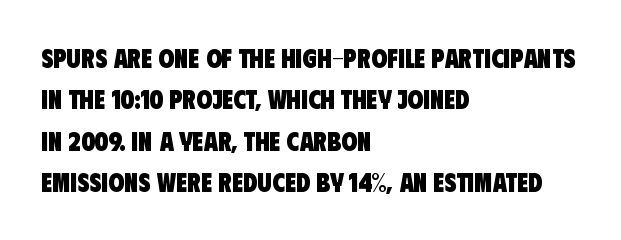
{"bold": "yes", "underline": "no", "align": "left", "line_spacing": "normal", "line_spacing_ratio": 1.59, "letter_spacing": "normal", "letter_spacing_em": 0.0, "glyph_px": 26}
